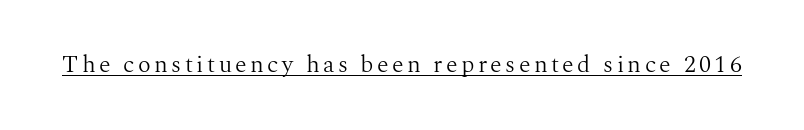
{"italic": "no", "bold": "no", "underline": "yes", "glyph_px": 24}
